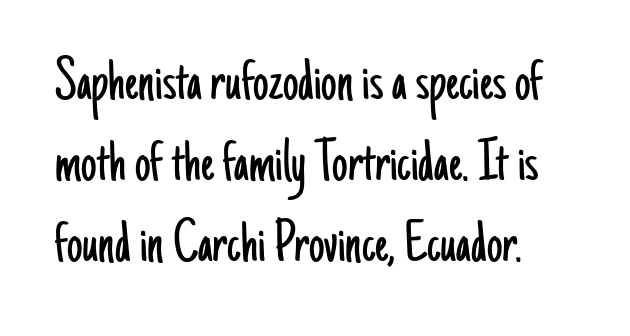
Varying glyph widths throughout — classic text-font behaviour. The area under the type is left untouched. You can tell it's not italic because the verticals are truly vertical. Baseline-to-baseline distance is the conventional proportion of letter height.
